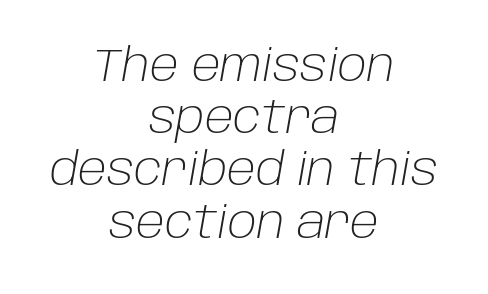
The image shows 45 px light type, italic (leaning right); set centered, line spacing 1.16x, normal letter spacing, not underlined; low stroke contrast and a large x-height.
